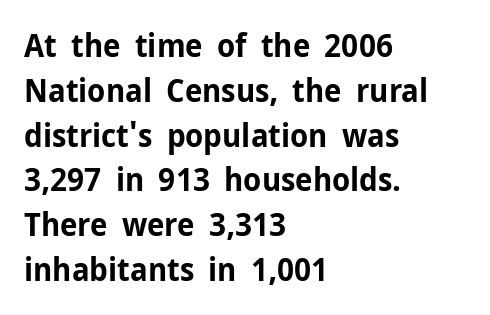
The letters sit at their default tracking, neither squeezed nor spread. The ragged edge is on the right, which tells us the setting is flush left. Vertical strokes here are truly vertical. Anything drawn beneath the words? Only blank space.
